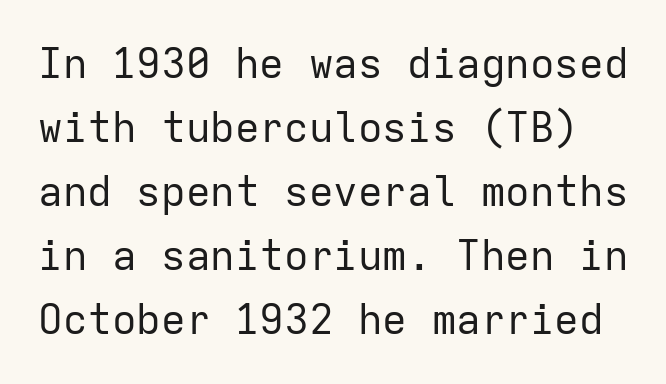
It's the straight-up-and-down kind of type. The font is comparable to plain body text, perhaps lighter. The strip under each line holds only bare page. Fixed-width glyphs throughout — classic coding-font behaviour.
